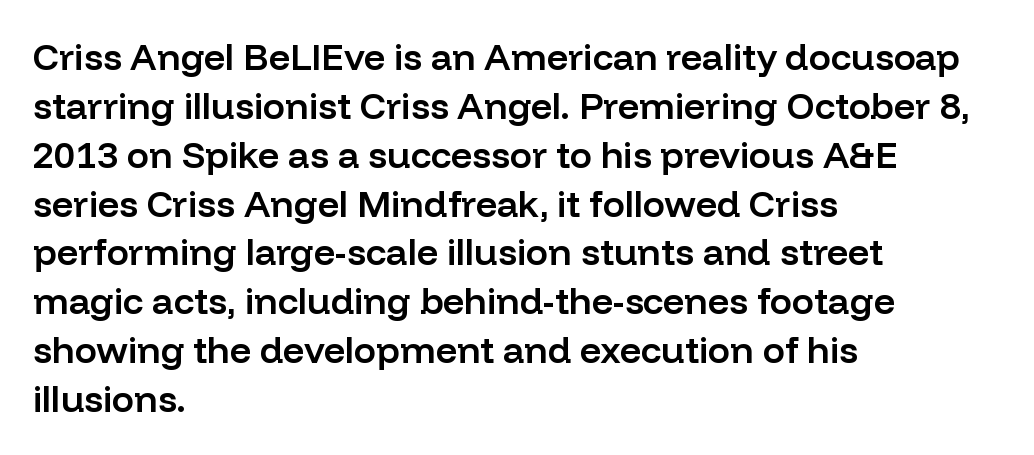
Q: Is the text bold? A: Semi-bold.
Q: Is the text italic (slanted)? A: No, it is upright.
Q: Is the typeface a serif or a sans-serif typeface? A: Sans-serif.
Q: Is the text underlined? A: No.
Q: How is the paragraph aligned? A: Left-aligned.
Q: Is the spacing between letters normal or unusually wide? A: Normal.
Q: Is the spacing between lines tight, normal or loose? A: Normal.
Q: Width (condensed, normal, or wide)? A: Normal.
Q: Stroke contrast? A: Low.
Q: x-height? A: Medium.
Q: Monospaced? A: No.
